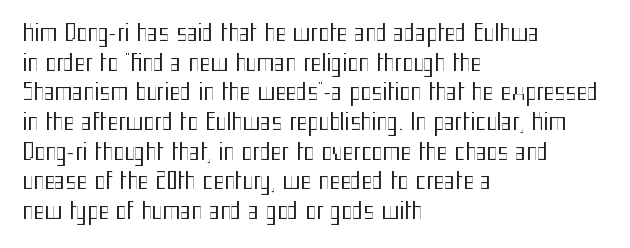
Q: Is the text bold? A: No.
Q: Is the text italic (slanted)? A: No, it is upright.
Q: Is the text underlined? A: No.
Q: How is the paragraph aligned? A: Left-aligned.
Q: Is the spacing between letters normal or unusually wide? A: Normal.
Q: Is the spacing between lines tight, normal or loose? A: Normal.
